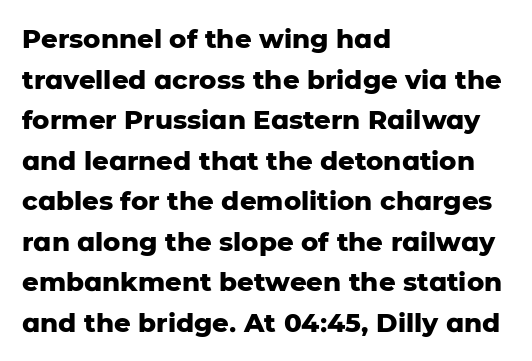
{"italic": "no", "bold": "yes", "underline": "no", "align": "left", "line_spacing": "normal", "line_spacing_ratio": 1.56, "letter_spacing": "normal", "letter_spacing_em": 0.0, "glyph_px": 26}
